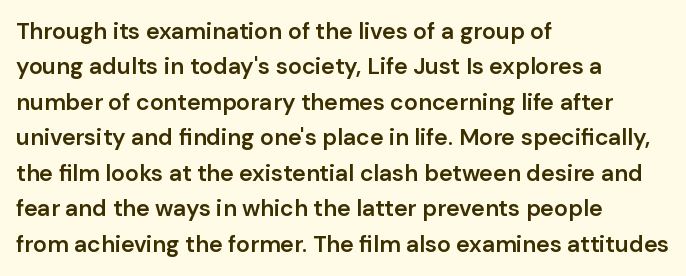
{"italic": "no", "bold": "semi", "underline": "no", "align": "left", "line_spacing": "normal", "line_spacing_ratio": 1.54, "letter_spacing": "normal", "letter_spacing_em": 0.0, "glyph_px": 23}
